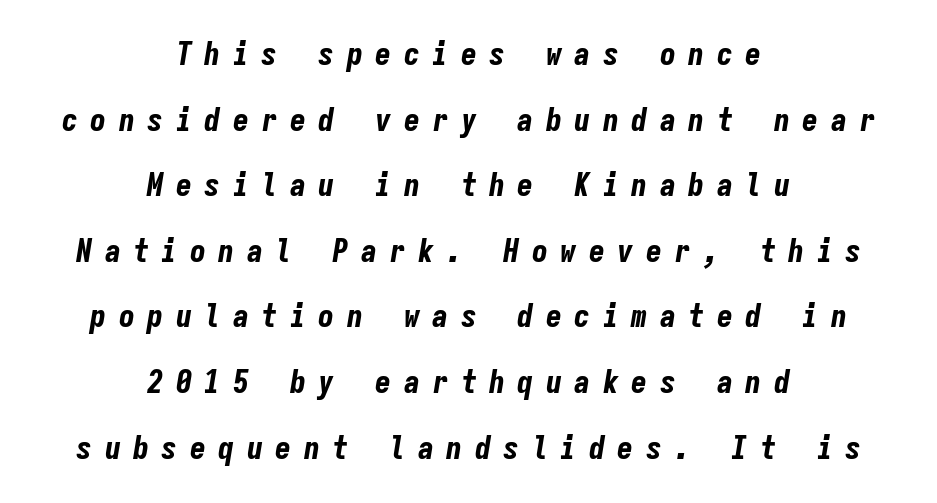
Each word looks stretched out because of the extra space between its letters. These lines were composed using italics. The typesetting leans heavy: a genuine bold. A typesetter would call this leading open, well beyond the default.
